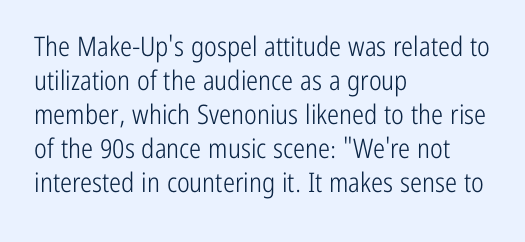
{"italic": "no", "bold": "no", "underline": "no", "align": "left", "line_spacing": "normal", "line_spacing_ratio": 1.26, "letter_spacing": "normal", "letter_spacing_em": 0.0, "glyph_px": 27}
